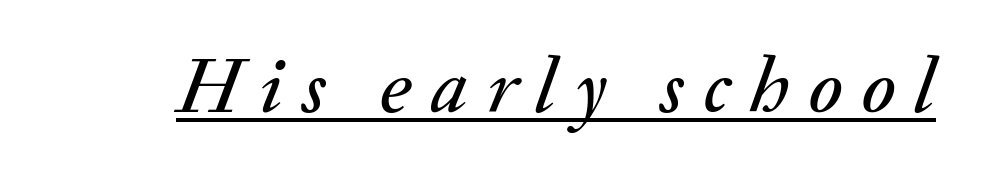
The image shows 80 px text type, italic (leaning right); set unusually wide letter spacing (+0.24 em), underlined; medium stroke contrast and a small x-height.
